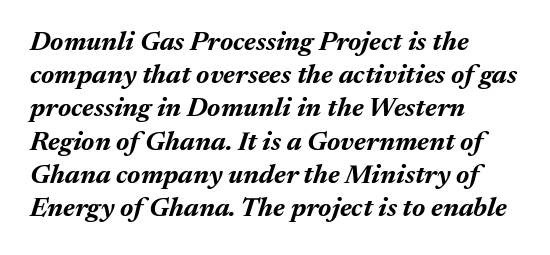
Q: Is the text bold? A: Yes.
Q: Is the text italic (slanted)? A: Yes, it leans right by about 17 degrees.
Q: Is the text underlined? A: No.
Q: How is the paragraph aligned? A: Left-aligned.
Q: Is the spacing between letters normal or unusually wide? A: Normal.
